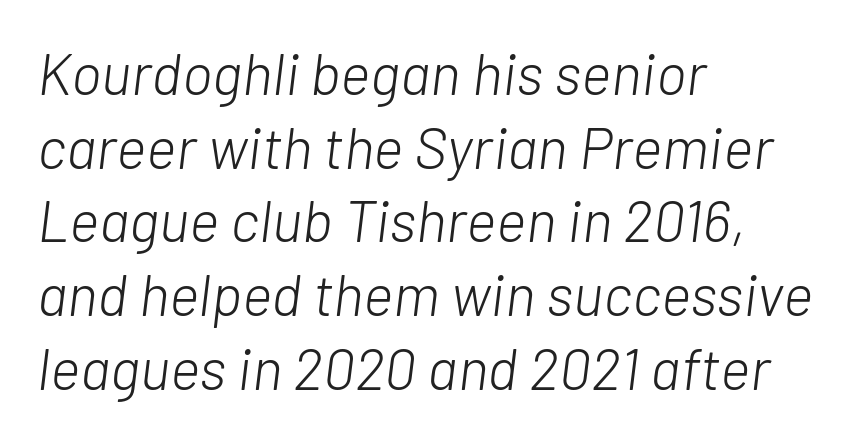
Notice how descenders clear the ascenders below comfortably — that's standard leading. The tracking reads as untouched default to a designer's eye. The paragraph has a hard left edge and a soft right edge. Each letter keeps its own natural width here, so spacing adapts to shape.
